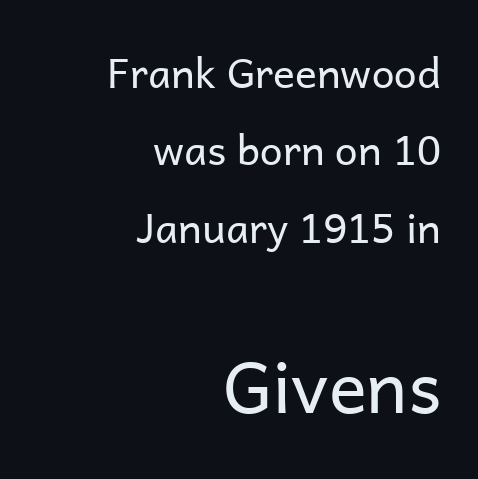
Honestly, the letter spacing is just normal — you wouldn't notice it. The face used here is proportionally spaced, like ordinary book or web type. The passage shown is typeset with a sans-serif family. The strokes are not fattened; the text isn't bold.
